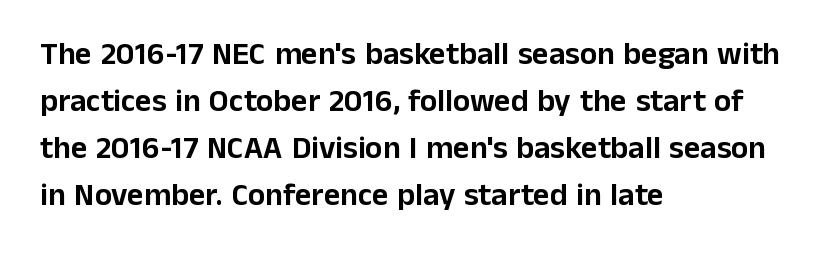
Each word holds together tightly as a unit, with standard inter-letter gaps. Nope, not italic — everything's standing straight. Lines of text with bare space underneath. A typesetter would call this leading conventional body-copy spacing. Stroke terminals: plain, sans-serif. Where is the straight margin? On the left.
